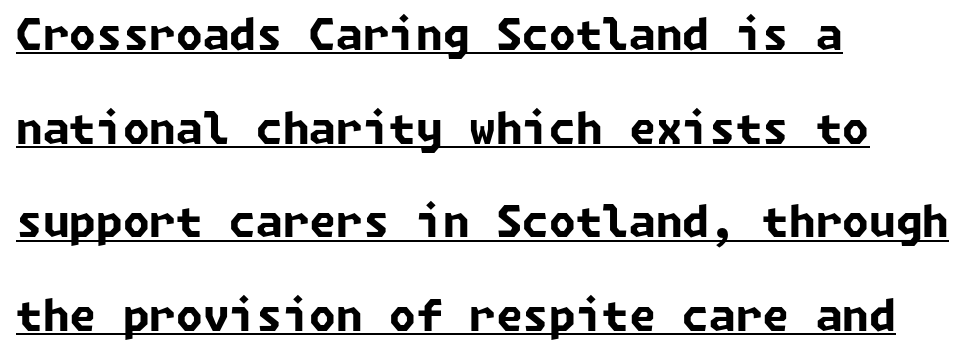
The image shows 43 px bold sans-serif type; set left-aligned, loose line spacing (2.18x), normal letter spacing, underlined; low stroke contrast and a medium x-height.
